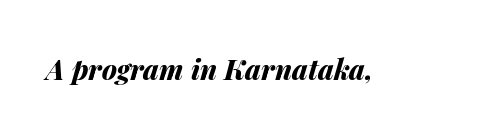
Q: Is the text bold? A: Yes.
Q: Is the text italic (slanted)? A: Yes, it leans right by about 14 degrees.
Q: Is the text underlined? A: No.
Q: Is the spacing between letters normal or unusually wide? A: Normal.
Q: Width (condensed, normal, or wide)? A: Normal.
Q: Stroke contrast? A: Medium.
Q: x-height? A: Medium.
Q: Monospaced? A: No.
